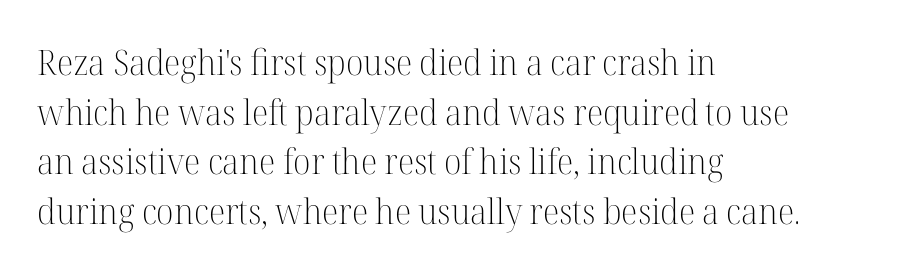
Q: Is the text bold? A: No.
Q: Is the text italic (slanted)? A: No, it is upright.
Q: Is the typeface a serif or a sans-serif typeface? A: Serif.
Q: Is the text underlined? A: No.
Q: How is the paragraph aligned? A: Left-aligned.
Q: Is the spacing between letters normal or unusually wide? A: Normal.
Q: Is the spacing between lines tight, normal or loose? A: Normal.
Q: Width (condensed, normal, or wide)? A: Normal.
Q: Stroke contrast? A: High.
Q: x-height? A: Medium.
Q: Monospaced? A: No.
